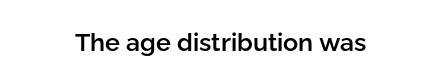
{"italic": "no", "bold": "semi", "underline": "no", "letter_spacing": "normal", "letter_spacing_em": 0.0, "glyph_px": 25}
